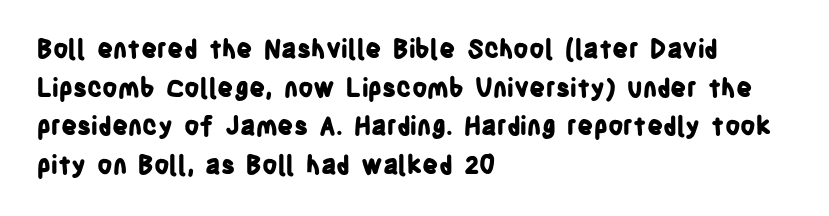
The image shows 25 px bold type, upright; set left-aligned, normal line spacing (1.55x), normal letter spacing, not underlined.
